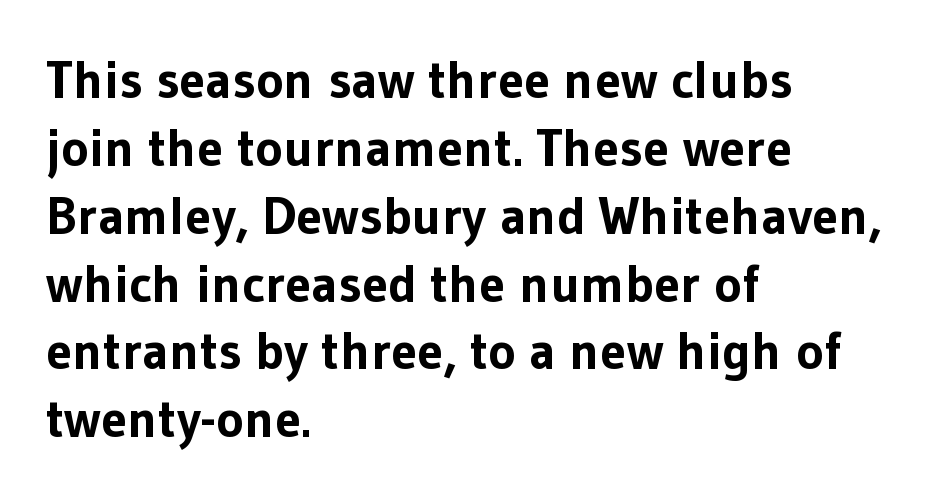
Q: Is the text bold? A: Yes.
Q: Is the text italic (slanted)? A: No, it is upright.
Q: Is the typeface a serif or a sans-serif typeface? A: Sans-serif.
Q: Is the text underlined? A: No.
Q: How is the paragraph aligned? A: Left-aligned.
Q: Is the spacing between letters normal or unusually wide? A: Normal.
Q: Is the spacing between lines tight, normal or loose? A: Normal.
Q: Width (condensed, normal, or wide)? A: Normal.
Q: Stroke contrast? A: Low.
Q: x-height? A: Medium.
Q: Monospaced? A: No.
